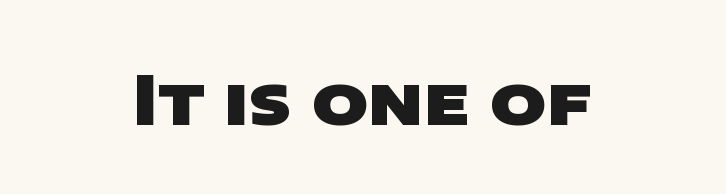
The image shows 68 px heavy, wide sans-serif type; set centered, normal letter spacing, not underlined; low stroke contrast and a large x-height.
